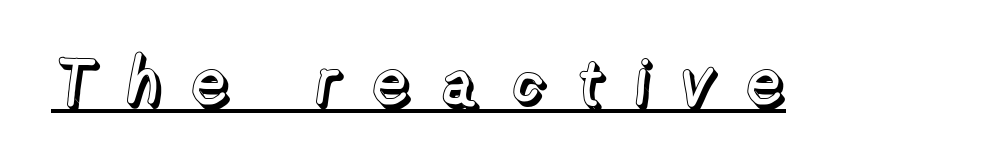
{"width": "normal", "x_height": "medium", "monospaced": "no", "underline": "yes", "letter_spacing": "wide", "letter_spacing_em": 0.44, "glyph_px": 64}
